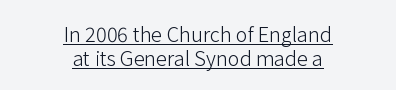
{"italic": "no", "bold": "no", "underline": "yes", "align": "center", "line_spacing_ratio": 1.19, "letter_spacing": "normal", "letter_spacing_em": 0.0, "glyph_px": 20}
